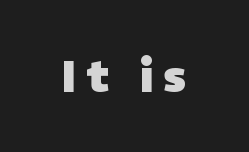
The rendering uses natural spacing where letterforms have individual widths. The baseline area is clear. Heft: maximum for text — a bold. Substantial extra tracking has been applied to these lines. Unlike a traditional serif, this face leaves its strokes unadorned.
